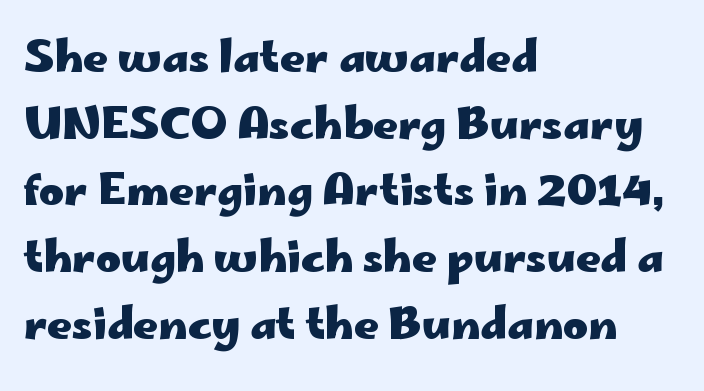
{"serif": "no", "italic": "no", "bold": "yes", "weight": "heavy", "width": "wide", "stroke_contrast": "low", "x_height": "small", "monospaced": "no", "underline": "no", "align": "left", "line_spacing": "normal", "line_spacing_ratio": 1.55, "letter_spacing": "normal", "letter_spacing_em": 0.0, "glyph_px": 43}
